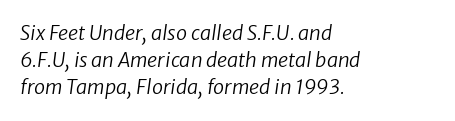
The image shows 20 px text type, italic (leaning right); set left-aligned, normal line spacing (1.36x), normal letter spacing, not underlined.
